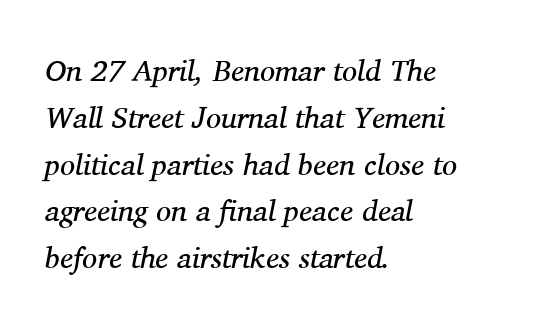
This is serif lettering, the kind often seen in printed books. Here the glyphs are tracked normally, forming tight word shapes. The block of text has a typical density, with ordinary space between rows. The area under the type is left untouched. These lines stack with their left ends in a neat column. Think of a printed novel: that variable character pitch is what you see here.
